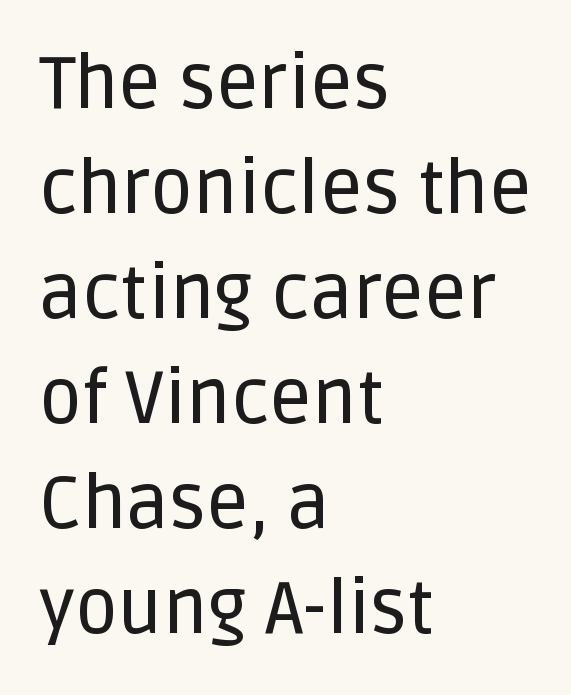
Q: Is the text italic (slanted)? A: No, it is upright.
Q: Is the typeface a serif or a sans-serif typeface? A: Sans-serif.
Q: Is the text underlined? A: No.
Q: How is the paragraph aligned? A: Left-aligned.
Q: Is the spacing between letters normal or unusually wide? A: Normal.
Q: Is the spacing between lines tight, normal or loose? A: Normal.
Q: Width (condensed, normal, or wide)? A: Normal.
Q: Stroke contrast? A: Low.
Q: x-height? A: Large.
Q: Monospaced? A: No.
